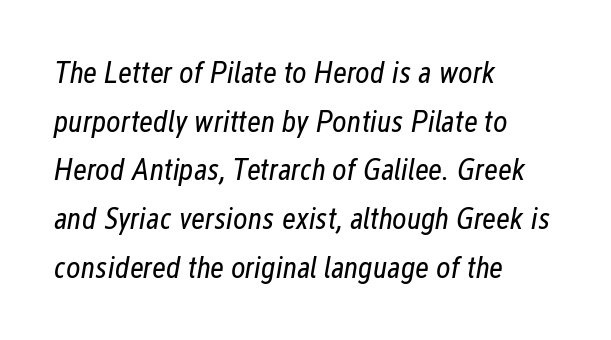
{"italic": "yes", "lean": "right", "slant_degrees": 12, "bold": "no", "weight": "regular", "width": "condensed", "stroke_contrast": "low", "x_height": "medium", "monospaced": "no", "underline": "no", "align": "left", "line_spacing": "normal", "line_spacing_ratio": 1.57, "letter_spacing": "normal", "letter_spacing_em": 0.0, "glyph_px": 31}
